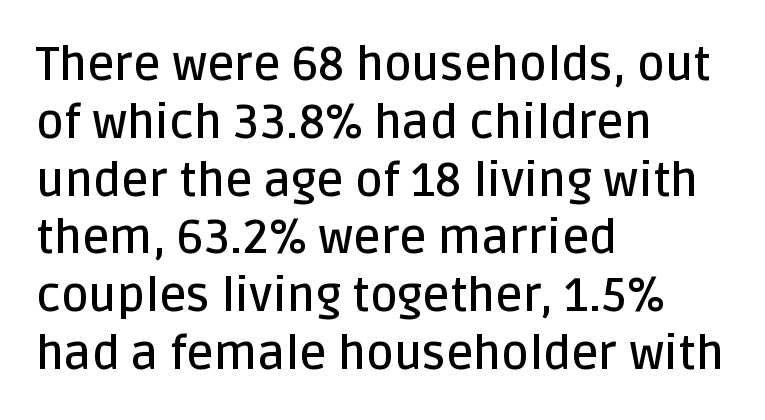
What weight is shown? A semibold, between regular and bold. The space directly below the letters is spotless. Left-aligned paragraph, ragged on the right. Each word holds together tightly as a unit, with standard inter-letter gaps. Letterform terminals end flat and unadorned throughout the passage. Here the designer chose a conventional face with non-uniform glyph widths.
